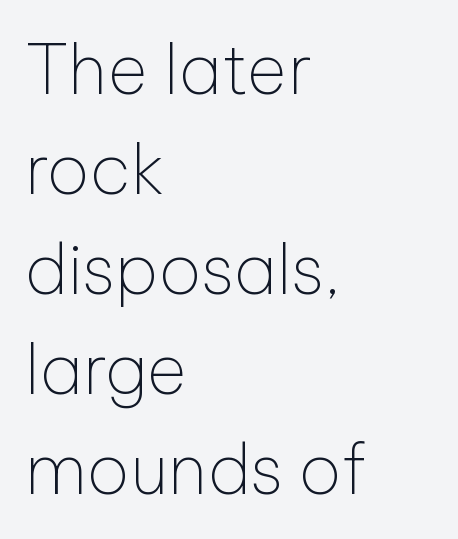
{"serif": "no", "italic": "no", "bold": "no", "weight": "thin", "width": "normal", "stroke_contrast": "low", "x_height": "medium", "monospaced": "no", "underline": "no", "align": "left", "line_spacing": "normal", "line_spacing_ratio": 1.45, "letter_spacing": "normal", "letter_spacing_em": 0.0, "glyph_px": 69}
